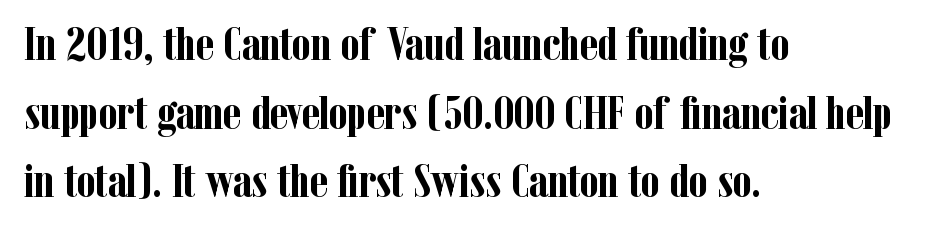
{"serif": "yes", "italic": "no", "bold": "yes", "weight": "semibold", "width": "condensed", "stroke_contrast": "low", "x_height": "medium", "monospaced": "no", "underline": "no", "align": "left", "line_spacing": "normal", "line_spacing_ratio": 1.43, "letter_spacing": "normal", "letter_spacing_em": 0.0, "glyph_px": 48}
